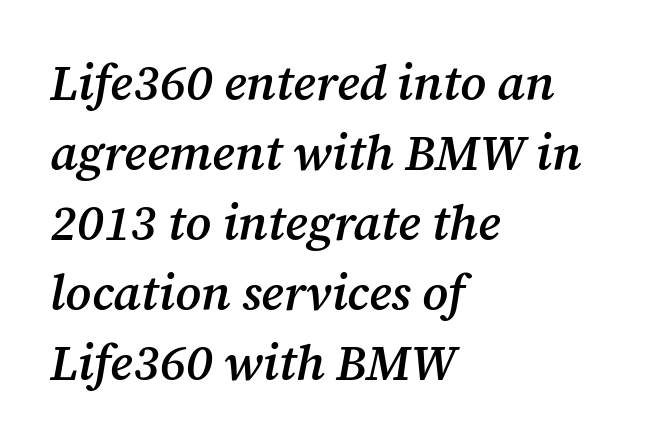
The image shows 49 px semibold serif type, italic (leaning right); set left-aligned, normal line spacing (1.43x), normal letter spacing, not underlined; medium stroke contrast and a medium x-height.
